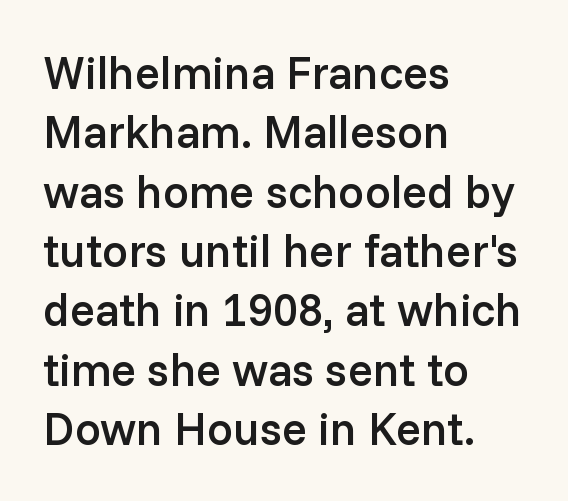
Upright lettering throughout. Glyph-to-glyph distance matches everyday printed text. What kind of face is this? One without serifs — a sans. If you measured baseline to baseline, you'd find a middling distance. Descender tails drop into unmarked territory. These lines are set flush left with a ragged right edge.
